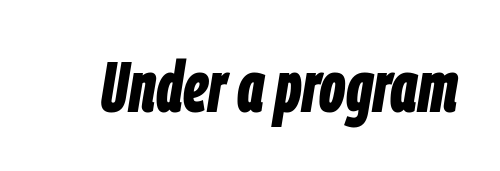
Plenty of ink on the page — the face is bold. Short note: letters normally spaced. The glyphs are unaccompanied by any horizontal stroke below them. This sample has the flowing, uneven cadence of proportional lettering. Slant detected: the letters are inclined.
